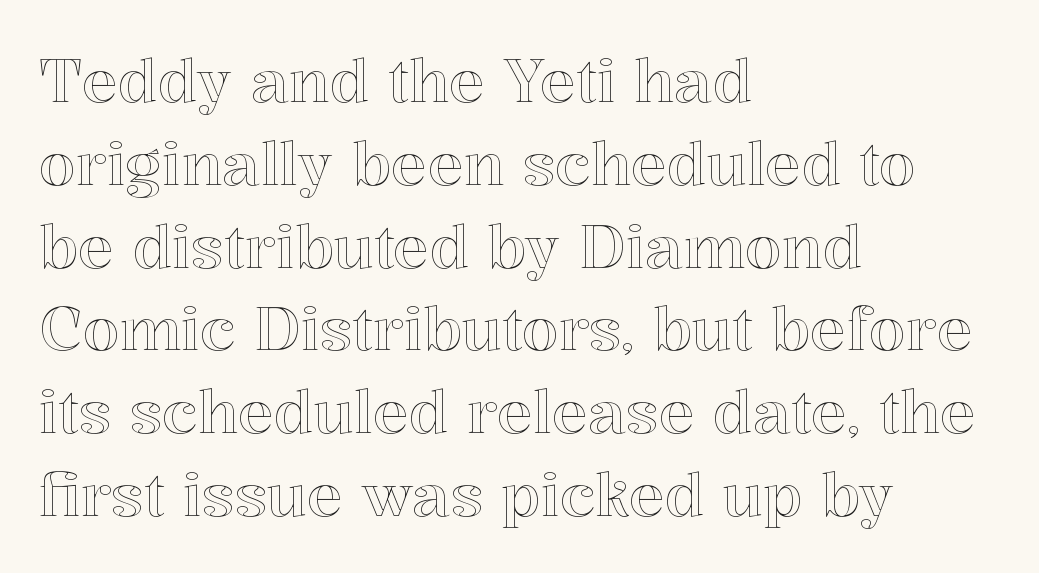
{"italic": "no", "width": "normal", "x_height": "medium", "monospaced": "no", "underline": "no", "align": "left", "line_spacing": "normal", "line_spacing_ratio": 1.38, "letter_spacing": "normal", "letter_spacing_em": 0.0, "glyph_px": 60}
